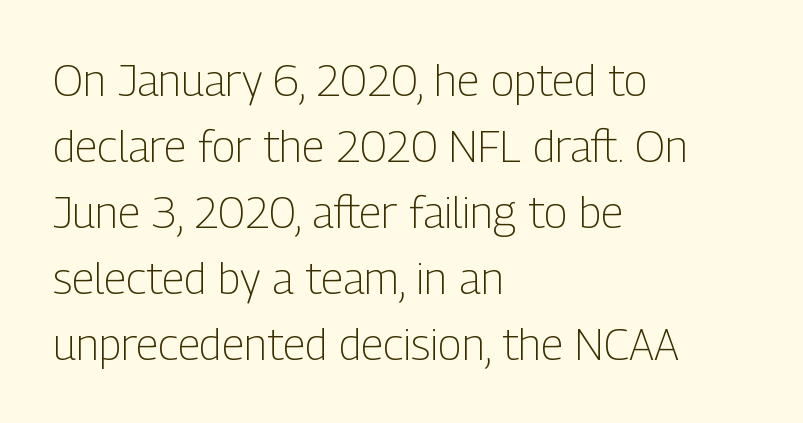
The image shows 44 px light, condensed sans-serif type, upright; set left-aligned, normal line spacing (1.5x), normal letter spacing, not underlined; low stroke contrast and a medium x-height.
